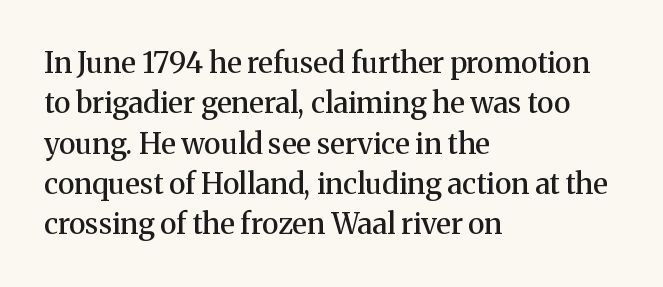
Q: Is the text bold? A: Semi-bold.
Q: Is the text italic (slanted)? A: No, it is upright.
Q: Is the typeface a serif or a sans-serif typeface? A: Serif.
Q: Is the text underlined? A: No.
Q: How is the paragraph aligned? A: Left-aligned.
Q: Is the spacing between letters normal or unusually wide? A: Normal.
Q: Is the spacing between lines tight, normal or loose? A: Normal.
Q: Width (condensed, normal, or wide)? A: Normal.
Q: Stroke contrast? A: Medium.
Q: x-height? A: Medium.
Q: Monospaced? A: No.
